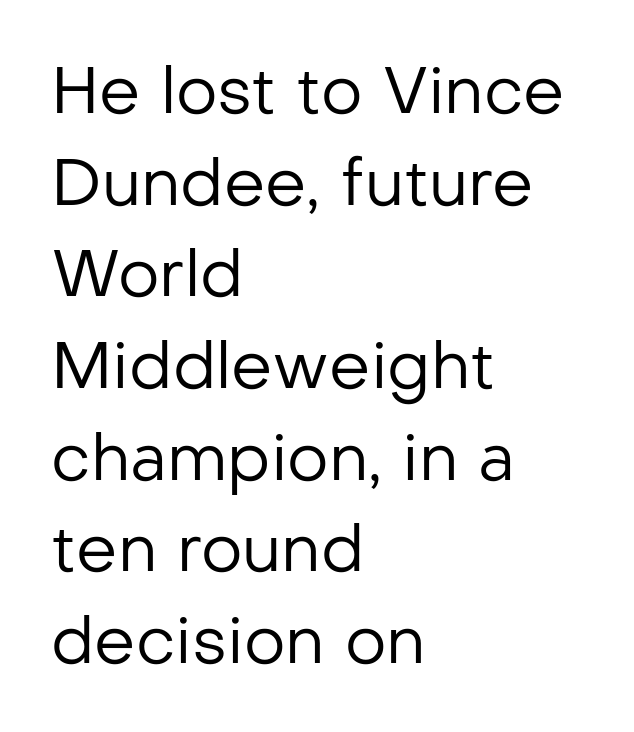
Q: Is the text bold? A: No.
Q: Is the text italic (slanted)? A: No, it is upright.
Q: Is the typeface a serif or a sans-serif typeface? A: Sans-serif.
Q: Is the text underlined? A: No.
Q: How is the paragraph aligned? A: Left-aligned.
Q: Is the spacing between letters normal or unusually wide? A: Normal.
Q: Is the spacing between lines tight, normal or loose? A: Normal.
Q: Width (condensed, normal, or wide)? A: Normal.
Q: Stroke contrast? A: Low.
Q: x-height? A: Medium.
Q: Monospaced? A: No.
